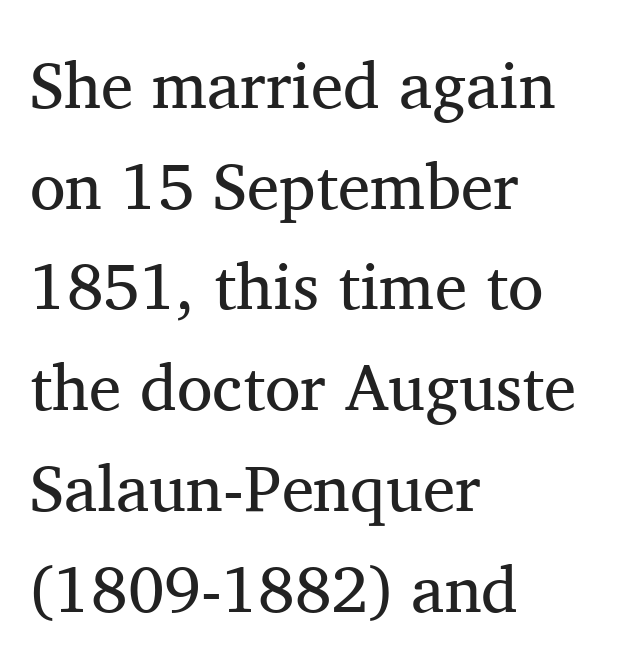
The image shows 65 px regular-weight serif type, upright; set left-aligned, normal line spacing (1.55x), normal letter spacing, not underlined; medium stroke contrast and a medium x-height.
